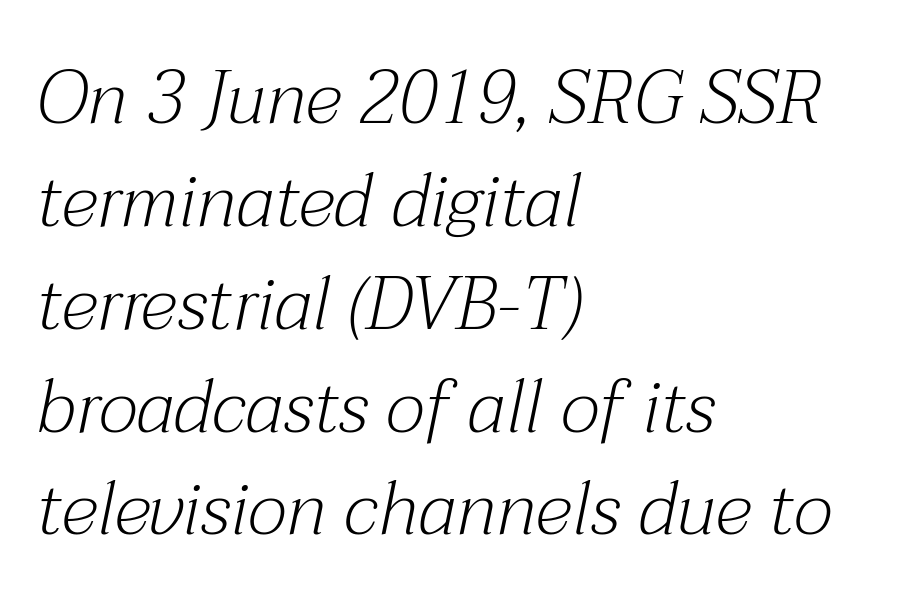
{"serif": "yes", "italic": "yes", "lean": "right", "slant_degrees": 12, "bold": "no", "weight": "light", "width": "normal", "stroke_contrast": "medium", "x_height": "medium", "monospaced": "no", "underline": "no", "align": "left", "line_spacing": "normal", "line_spacing_ratio": 1.39, "letter_spacing": "normal", "letter_spacing_em": 0.0, "glyph_px": 74}
